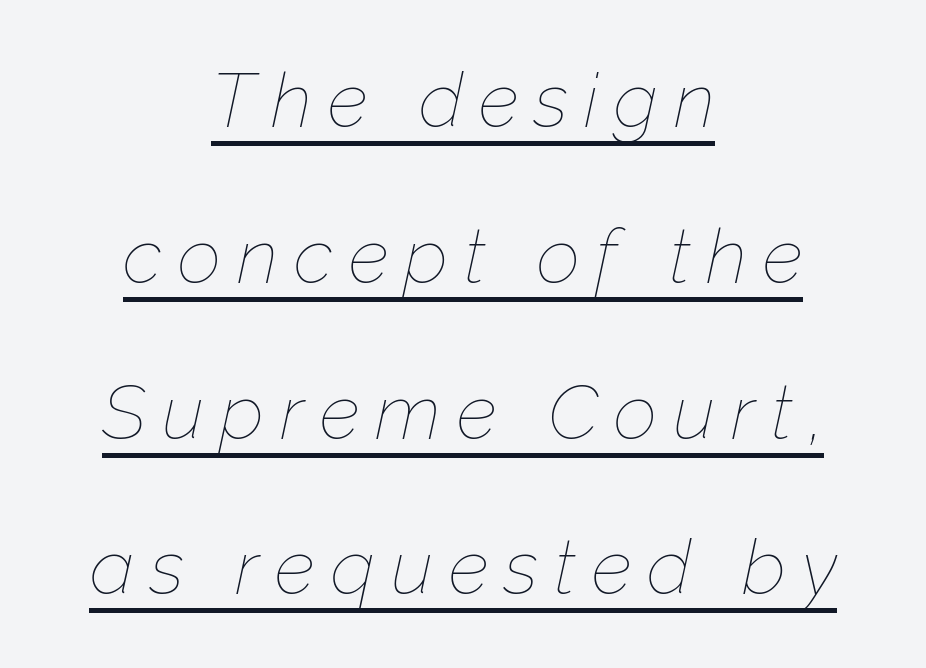
The image shows 76 px thin type, italic (leaning right); set centered, loose line spacing (2.05x), unusually wide letter spacing (+0.21 em), underlined; low stroke contrast and a medium x-height.
